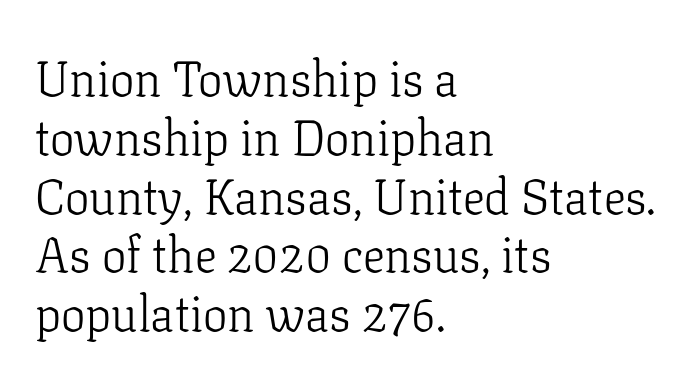
Stems here are at most as thick as an everyday book face. Which margin do the lines hug? The left one — the right edge is uneven. In terms of letterspacing, this is plain default setting. The type family on display is of the serif kind. The face used here is proportionally spaced, like ordinary book or web type. The zone under the glyphs is completely vacant.
